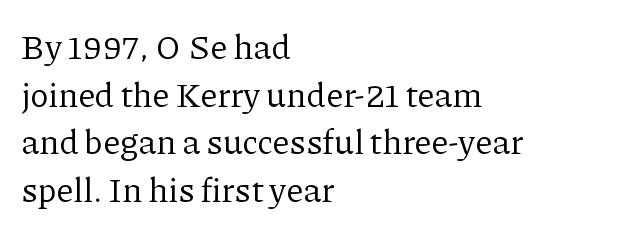
The image shows 34 px regular-weight serif type, upright; set left-aligned, normal line spacing (1.4x), normal letter spacing, not underlined; low stroke contrast and a medium x-height.
